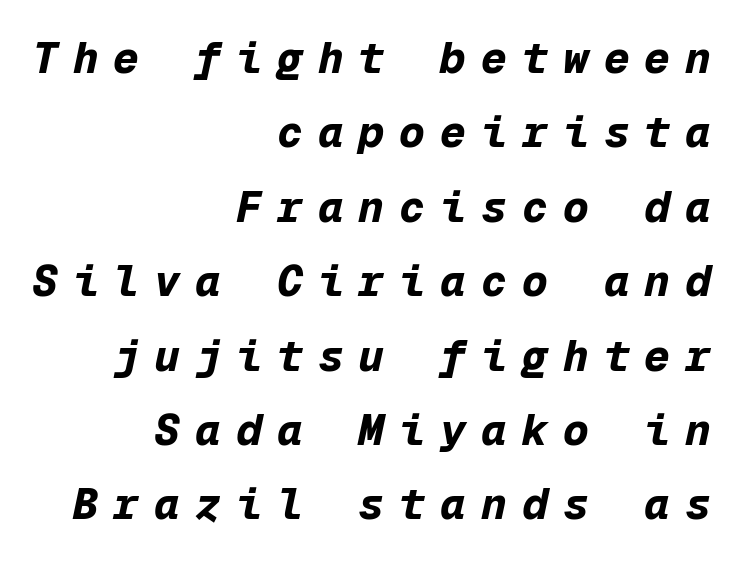
On the weight axis this lands at bold, roughly 700. The glyphs are unaccompanied by any horizontal stroke below them. Here the designer chose a console-style face with uniform glyph widths. Look at the tracking — it's clearly loosened, letters drifting apart. The typesetter chose a ragged-left arrangement here. Does the lettering tilt? It does — this is italic.
